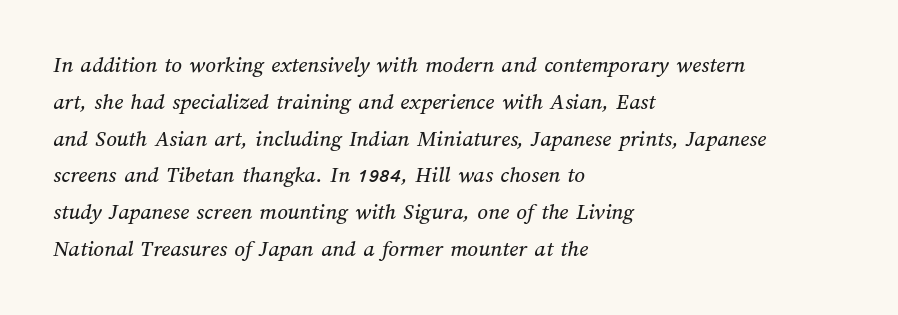
The image shows 23 px text type; set left-aligned, normal line spacing (1.6x), normal letter spacing, not underlined.
